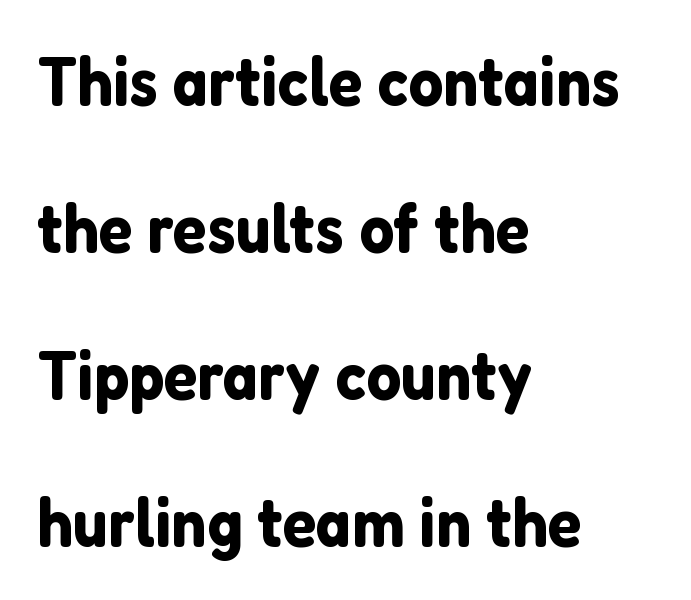
The image shows 69 px sans-serif type, upright; set left-aligned, loose line spacing (2.13x), normal letter spacing, not underlined; low stroke contrast and a medium x-height.
